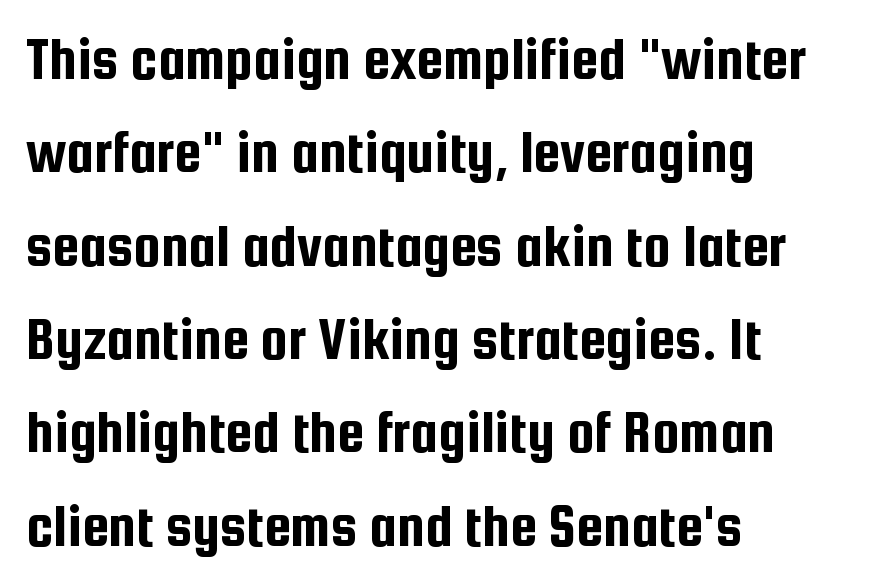
This is roman type, the default non-slanted kind. The vertical gap from one line to the next is medium. Character widths vary here, with narrow letters taking less room than wide ones. In CSS terms this would be text-align: left. Check where the strokes stop: nothing finishes them off — pure sans.
